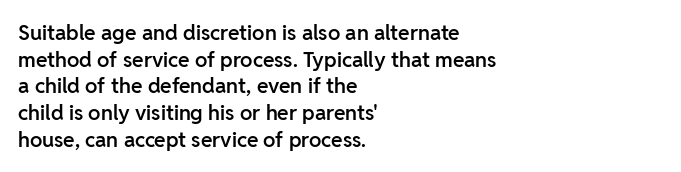
The image shows 21 px text type, upright; set left-aligned, normal line spacing (1.27x), normal letter spacing, not underlined.
